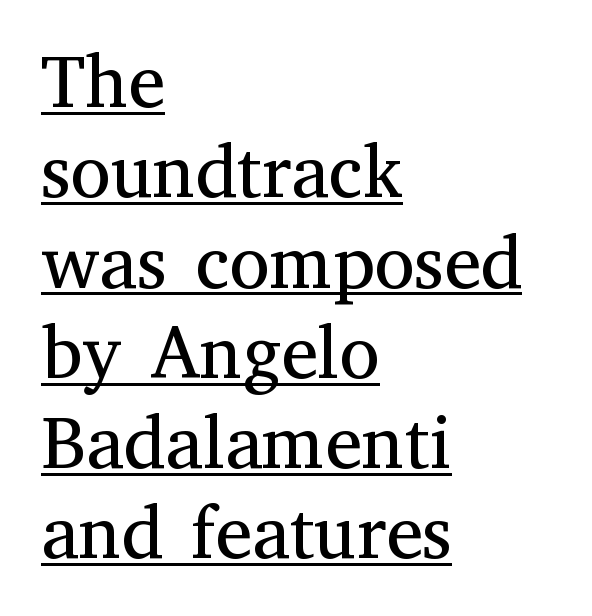
Q: Is the text bold? A: No.
Q: Is the text italic (slanted)? A: No, it is upright.
Q: Is the typeface a serif or a sans-serif typeface? A: Serif.
Q: Is the text underlined? A: Yes.
Q: How is the paragraph aligned? A: Left-aligned.
Q: Is the spacing between letters normal or unusually wide? A: Normal.
Q: Width (condensed, normal, or wide)? A: Normal.
Q: Stroke contrast? A: Medium.
Q: x-height? A: Medium.
Q: Monospaced? A: No.
